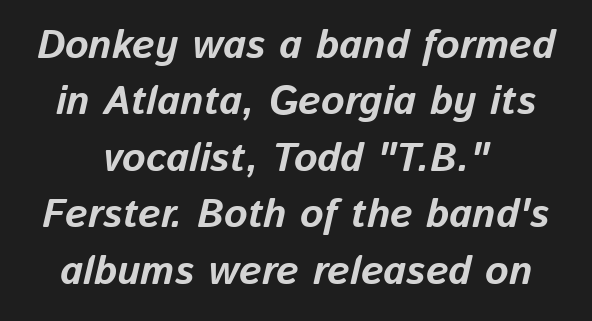
Q: Is the text bold? A: Yes.
Q: Is the text italic (slanted)? A: Yes, it leans right by about 13 degrees.
Q: Is the text underlined? A: No.
Q: How is the paragraph aligned? A: Centered.
Q: Is the spacing between letters normal or unusually wide? A: Normal.
Q: Is the spacing between lines tight, normal or loose? A: Normal.
Q: Width (condensed, normal, or wide)? A: Normal.
Q: Stroke contrast? A: Low.
Q: x-height? A: Medium.
Q: Monospaced? A: No.
